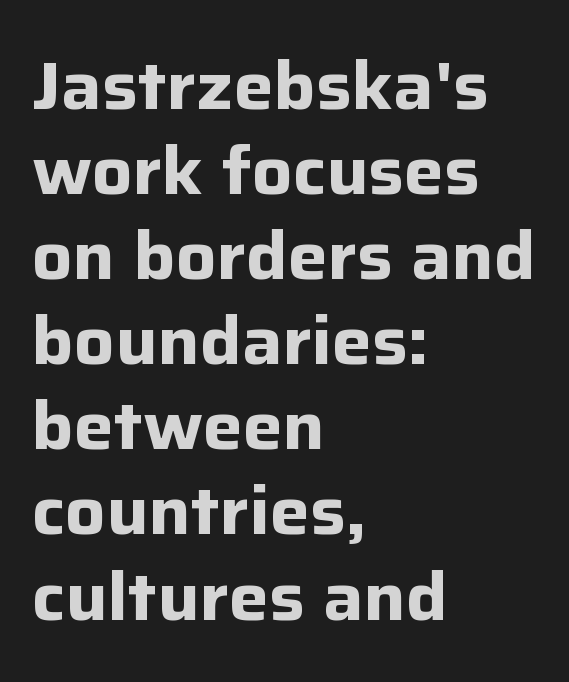
Observe the absence of serifs on each vertical stroke in this sample. Plenty of ink on the page — the face is bold. Does the lettering tilt? It doesn't — this is upright. Line starts are locked; line ends wander. The letters advance in unequal steps, a hallmark of proportional type.
